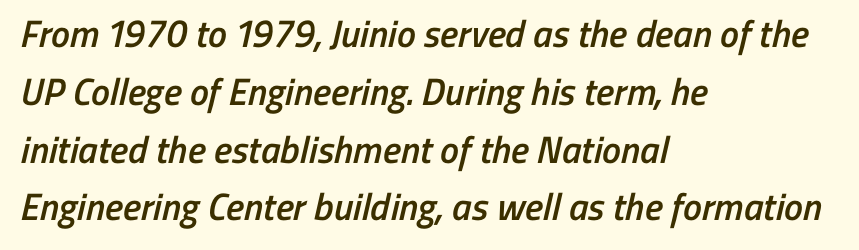
Q: Is the text bold? A: Semi-bold.
Q: Is the typeface a serif or a sans-serif typeface? A: Sans-serif.
Q: Is the text underlined? A: No.
Q: How is the paragraph aligned? A: Left-aligned.
Q: Is the spacing between letters normal or unusually wide? A: Normal.
Q: Is the spacing between lines tight, normal or loose? A: Normal.
Q: Width (condensed, normal, or wide)? A: Condensed.
Q: Stroke contrast? A: Low.
Q: x-height? A: Medium.
Q: Monospaced? A: No.
